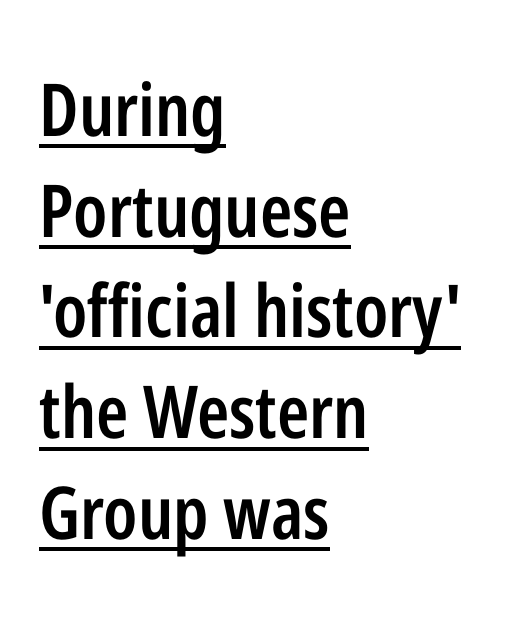
The image shows 73 px semibold, condensed sans-serif type, upright; set left-aligned, normal line spacing (1.38x), normal letter spacing, underlined; low stroke contrast and a medium x-height.
